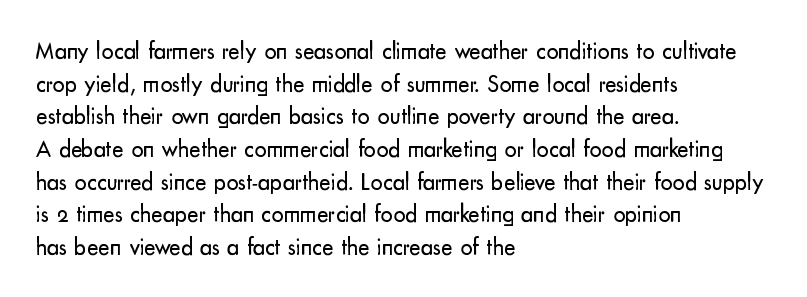
The image shows 24 px text type, upright; set left-aligned, normal line spacing (1.36x), normal letter spacing, not underlined.
